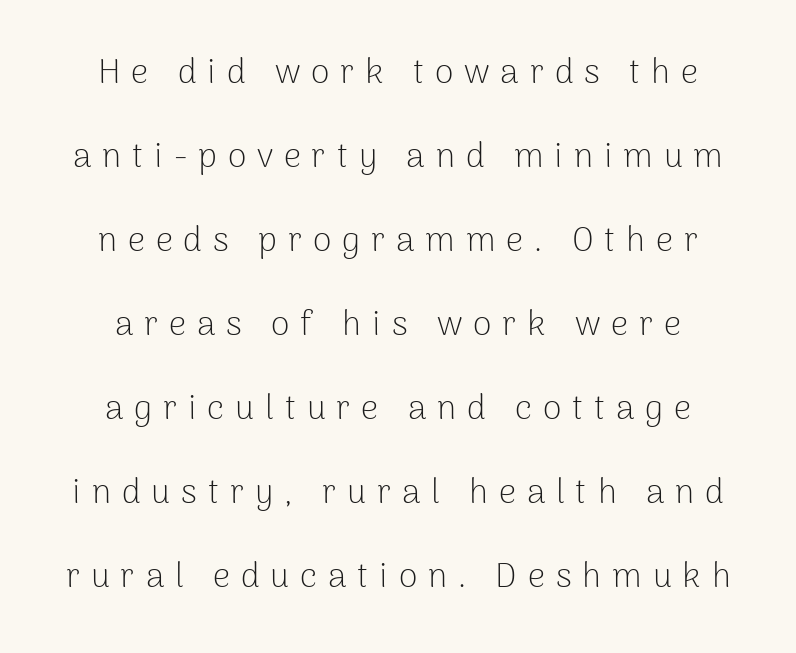
The image shows 34 px light sans-serif type, upright; set centered, loose line spacing (2.47x), unusually wide letter spacing (+0.32 em), not underlined; low stroke contrast and a medium x-height.
